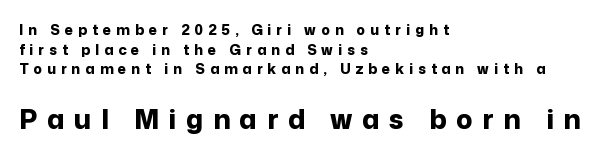
{"italic": "no", "bold": "yes", "underline": "no", "align": "left", "line_spacing": "normal", "line_spacing_ratio": 1.4, "letter_spacing": "wide", "letter_spacing_em": 0.36, "larger_block": "second", "size_ratio": 1.93, "glyph_px": 27}
